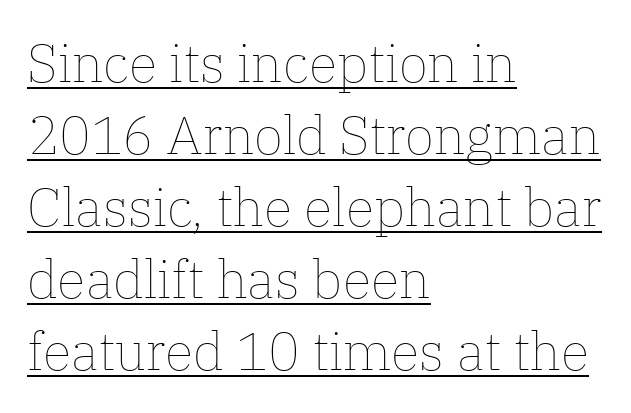
The lettering holds an erect, upright posture throughout. You can see a thin bar hugging the bottom of the glyphs. Stems here are at most as thick as an everyday book face. Line beginnings align vertically; line endings do not.
